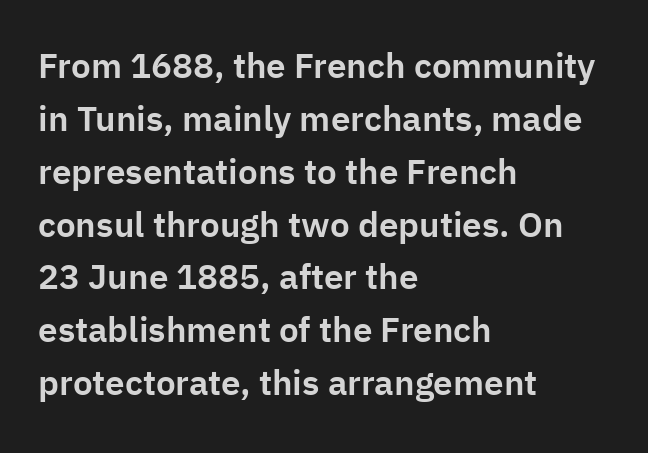
{"serif": "no", "italic": "no", "width": "normal", "stroke_contrast": "low", "x_height": "medium", "monospaced": "no", "underline": "no", "align": "left", "line_spacing": "normal", "line_spacing_ratio": 1.51, "letter_spacing": "normal", "letter_spacing_em": 0.0, "glyph_px": 35}
